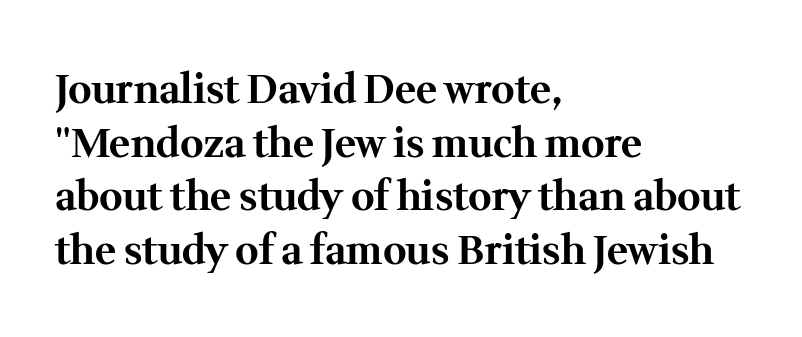
{"serif": "yes", "italic": "no", "bold": "yes", "weight": "bold", "width": "normal", "stroke_contrast": "medium", "x_height": "medium", "monospaced": "no", "underline": "no", "align": "left", "line_spacing": "normal", "line_spacing_ratio": 1.34, "letter_spacing": "normal", "letter_spacing_em": 0.0, "glyph_px": 40}
